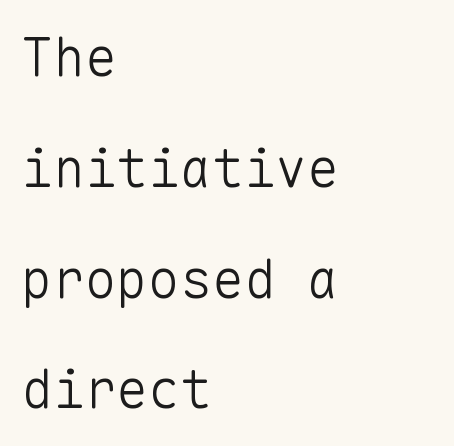
{"serif": "no", "italic": "no", "bold": "no", "weight": "light", "width": "normal", "stroke_contrast": "low", "x_height": "medium", "monospaced": "yes", "underline": "no", "align": "left", "line_spacing": "loose", "line_spacing_ratio": 2.09, "letter_spacing": "normal", "letter_spacing_em": 0.0, "glyph_px": 53}
